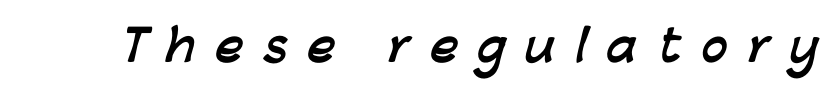
{"serif": "no", "bold": "yes", "weight": "semibold", "width": "normal", "stroke_contrast": "low", "x_height": "medium", "monospaced": "no", "underline": "no", "letter_spacing": "wide", "letter_spacing_em": 0.47, "glyph_px": 43}
